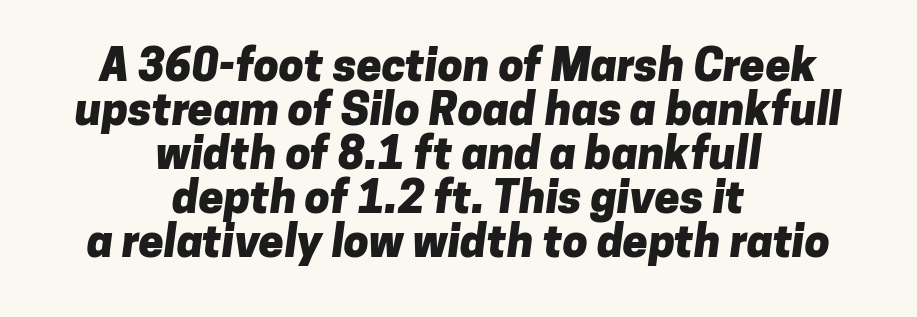
This is heavy type, rendered in bold. Visually the block forms a symmetrical silhouette, jagged on both flanks. Note the varied advance widths — an 'i' is clearly narrower than an 'm'. Observe the absence of serifs on each vertical stroke in this sample. What stands out about the letter spacing? Nothing — it is the standard amount. The glyphs are unaccompanied by any horizontal stroke below them.
